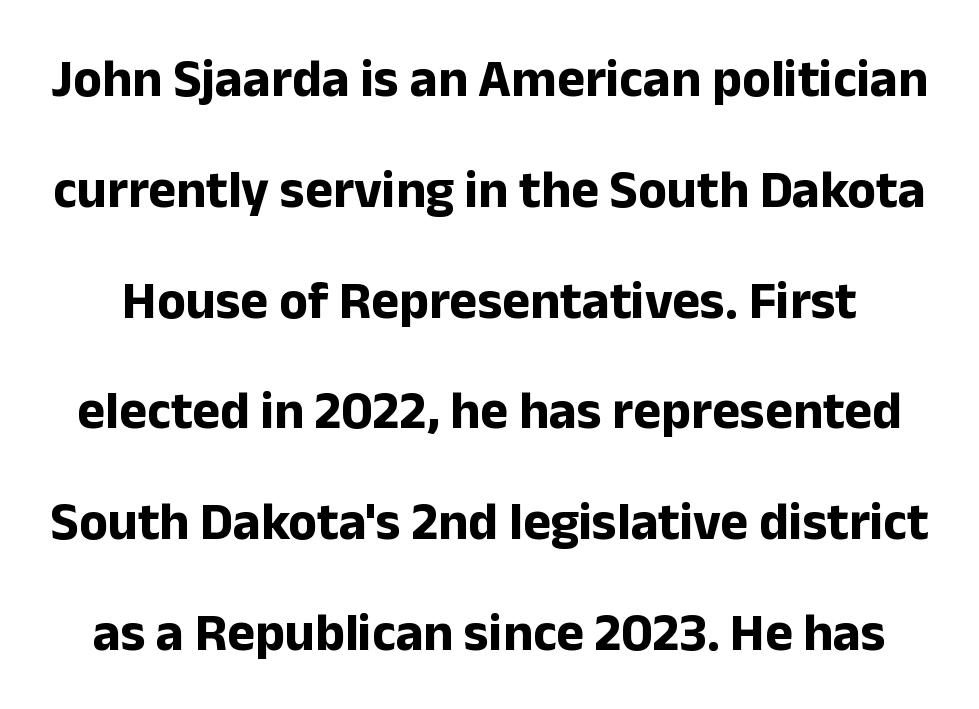
The image shows 53 px bold sans-serif type, upright; set loose line spacing (2.09x), normal letter spacing, not underlined; low stroke contrast and a medium x-height.
